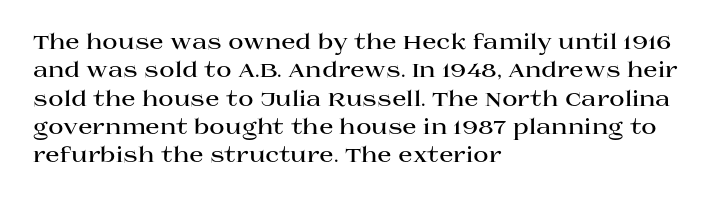
{"italic": "no", "bold": "yes", "underline": "no", "align": "left", "line_spacing": "normal", "line_spacing_ratio": 1.35, "letter_spacing": "normal", "letter_spacing_em": 0.0, "glyph_px": 21}
